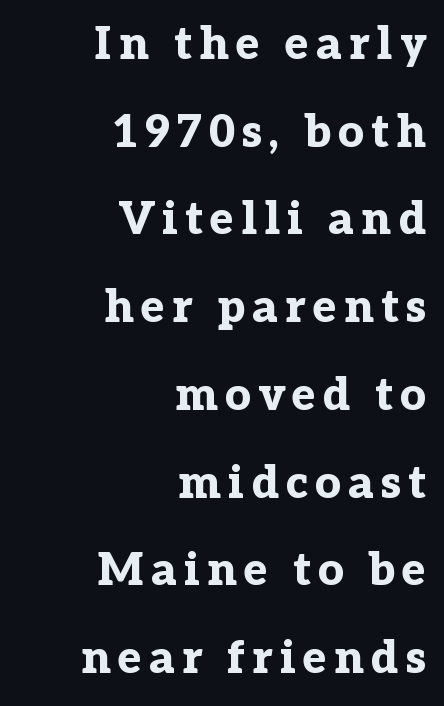
The image shows 45 px bold serif type, upright; set right-aligned, loose line spacing (1.95x), not underlined; low stroke contrast and a medium x-height.
